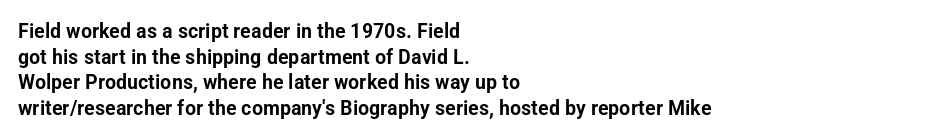
The image shows 21 px text type, upright; set left-aligned, line spacing 1.22x, normal letter spacing, not underlined.
